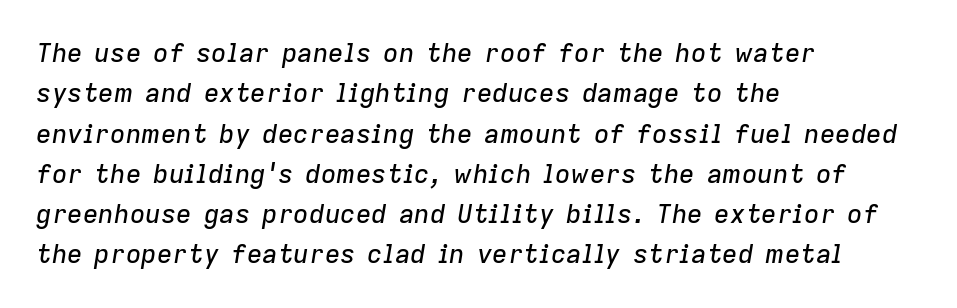
What stands out about the letter spacing? Nothing — it is the standard amount. Quick note: interline space is typical. Descenders are the only things crossing below the line. This sample uses an oblique cut, with every glyph tilted off the vertical. Casual observation: everything's shoved over to the left.
